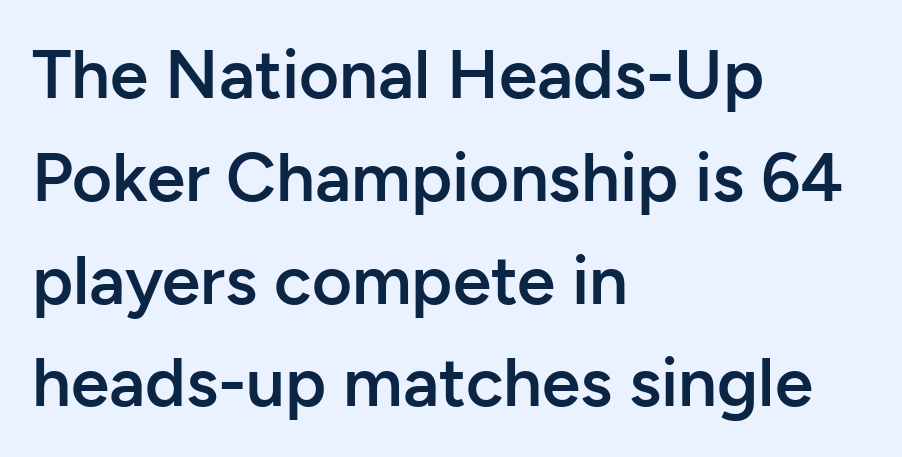
{"serif": "no", "italic": "no", "bold": "semi", "weight": "semibold", "width": "normal", "stroke_contrast": "low", "x_height": "medium", "monospaced": "no", "underline": "no", "align": "left", "line_spacing": "normal", "line_spacing_ratio": 1.49, "letter_spacing": "normal", "letter_spacing_em": 0.0, "glyph_px": 69}
